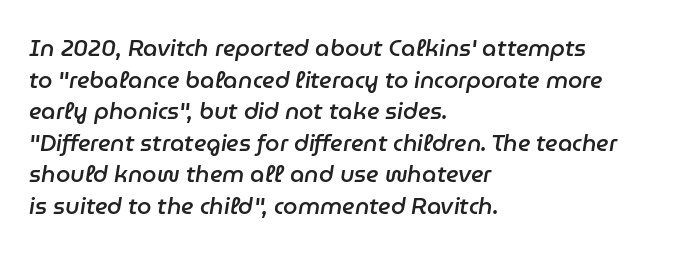
Q: Is the text bold? A: Semi-bold.
Q: Is the text italic (slanted)? A: Yes, it leans right by about 9 degrees.
Q: Is the text underlined? A: No.
Q: How is the paragraph aligned? A: Left-aligned.
Q: Is the spacing between letters normal or unusually wide? A: Normal.
Q: Is the spacing between lines tight, normal or loose? A: Normal.
